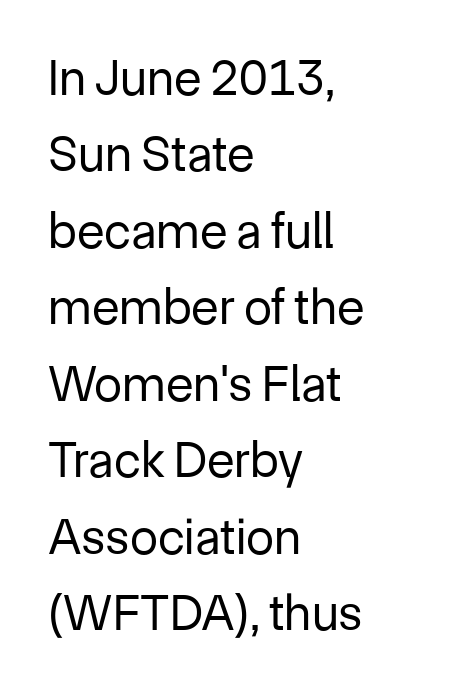
Q: Is the text bold? A: No.
Q: Is the text italic (slanted)? A: No, it is upright.
Q: Is the typeface a serif or a sans-serif typeface? A: Sans-serif.
Q: Is the text underlined? A: No.
Q: How is the paragraph aligned? A: Left-aligned.
Q: Is the spacing between letters normal or unusually wide? A: Normal.
Q: Is the spacing between lines tight, normal or loose? A: Normal.
Q: Width (condensed, normal, or wide)? A: Normal.
Q: Stroke contrast? A: Low.
Q: x-height? A: Medium.
Q: Monospaced? A: No.
